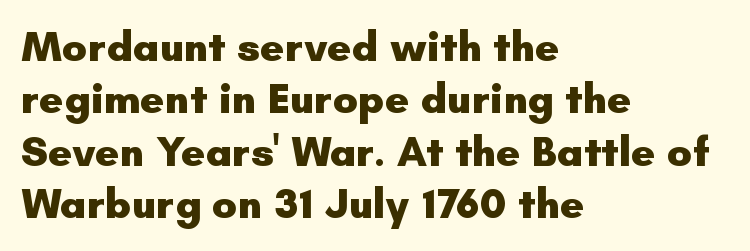
A bare baseline throughout the passage. The face used here has the dense, thick strokes of a bold. Looks like regular typesetting: each glyph gets only the width it needs. Notice how the passage keeps a crisp vertical edge on the left only. Words appear dense and cohesive because spacing is normal.
